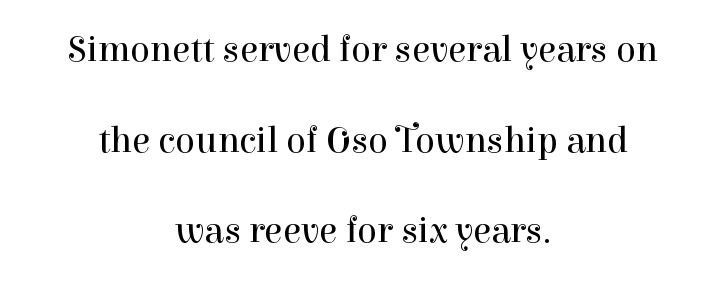
{"serif": "yes", "italic": "no", "bold": "no", "weight": "regular", "width": "normal", "stroke_contrast": "high", "x_height": "medium", "monospaced": "no", "underline": "no", "align": "center", "line_spacing": "loose", "line_spacing_ratio": 2.45, "letter_spacing": "normal", "letter_spacing_em": 0.0, "glyph_px": 37}
